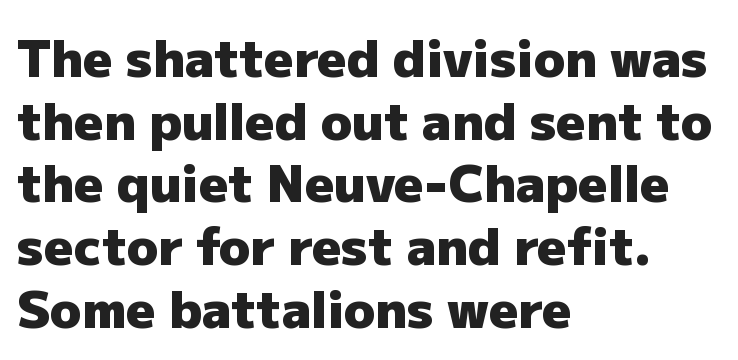
{"serif": "no", "italic": "no", "bold": "yes", "weight": "heavy", "width": "normal", "stroke_contrast": "low", "x_height": "medium", "monospaced": "no", "underline": "no", "align": "left", "line_spacing_ratio": 1.23, "letter_spacing": "normal", "letter_spacing_em": 0.0, "glyph_px": 51}
